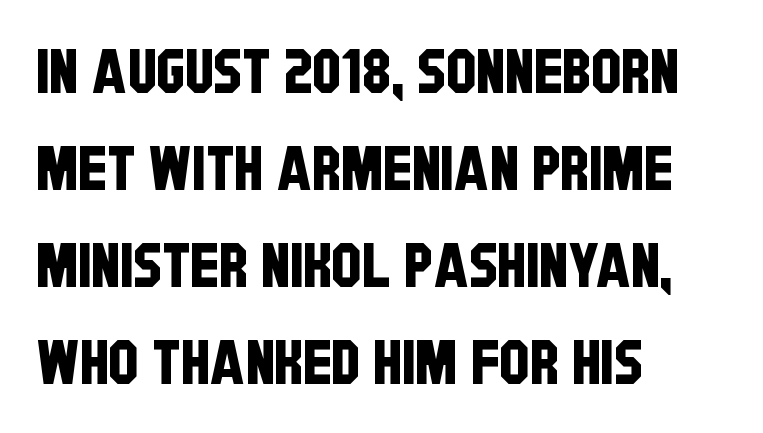
The image shows 61 px condensed sans-serif type; set left-aligned, normal line spacing (1.59x), normal letter spacing, not underlined; low stroke contrast and a large x-height.
